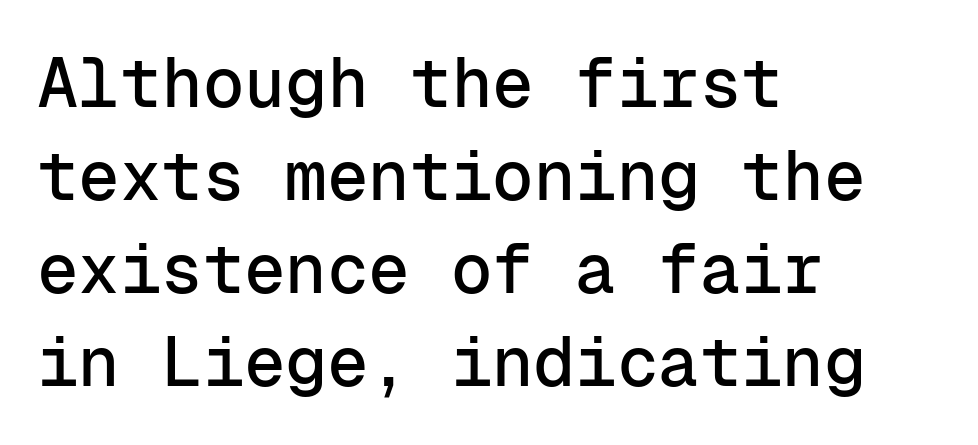
The image shows 69 px sans-serif type, upright, monospaced; set left-aligned, normal line spacing (1.35x), normal letter spacing, not underlined; low stroke contrast and a medium x-height.
